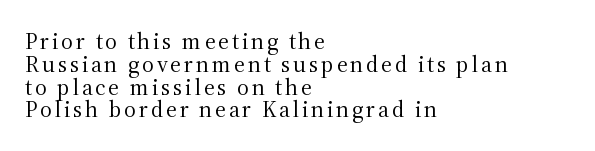
A light-to-regular cut is what we see here. Line starts are locked; line ends wander. Anything drawn beneath the words? Only blank space. This is the regular roman posture of the typeface. Quick note: interline space is minimal.
